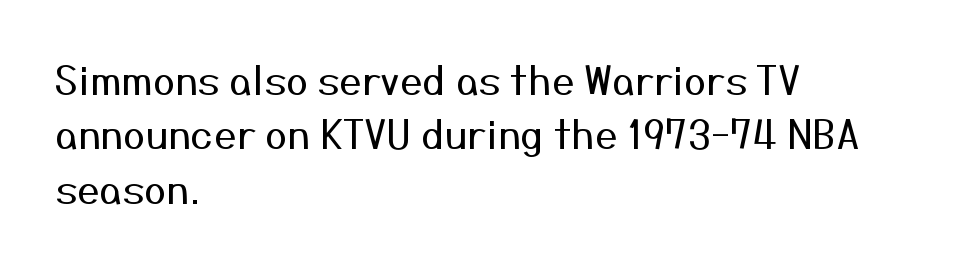
{"serif": "no", "italic": "no", "bold": "no", "weight": "regular", "width": "normal", "stroke_contrast": "medium", "x_height": "medium", "monospaced": "no", "underline": "no", "align": "left", "line_spacing": "normal", "line_spacing_ratio": 1.36, "letter_spacing": "normal", "letter_spacing_em": 0.0, "glyph_px": 40}
